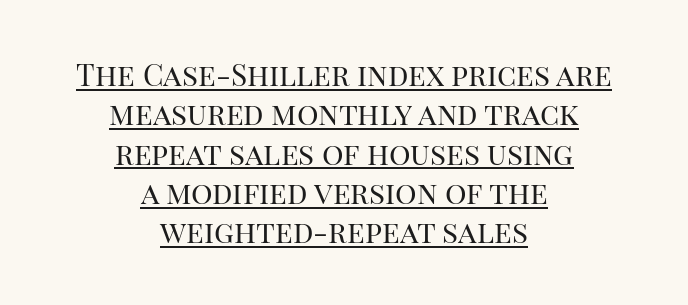
The image shows 30 px regular-weight serif type, upright; set centered, normal line spacing (1.31x), normal letter spacing, underlined; high stroke contrast and a large x-height.
